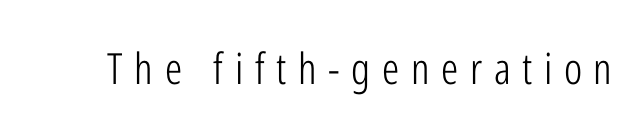
The image shows 43 px light, condensed sans-serif type, upright; set unusually wide letter spacing (+0.27 em), not underlined; low stroke contrast and a medium x-height.
